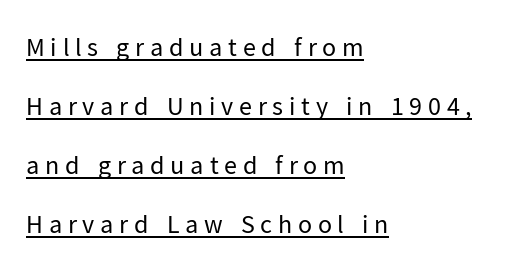
{"italic": "no", "bold": "no", "underline": "yes", "align": "left", "line_spacing": "loose", "line_spacing_ratio": 2.27, "letter_spacing": "wide", "letter_spacing_em": 0.22, "glyph_px": 26}
